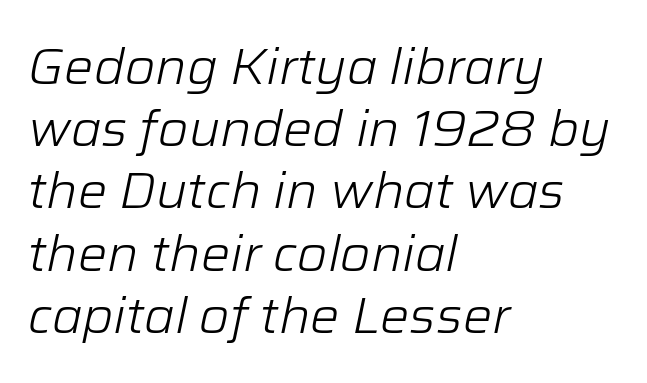
{"italic": "yes", "lean": "right", "slant_degrees": 12, "bold": "no", "weight": "light", "width": "normal", "stroke_contrast": "low", "x_height": "medium", "monospaced": "no", "underline": "no", "align": "left", "line_spacing": "normal", "line_spacing_ratio": 1.27, "letter_spacing": "normal", "letter_spacing_em": 0.0, "glyph_px": 49}
